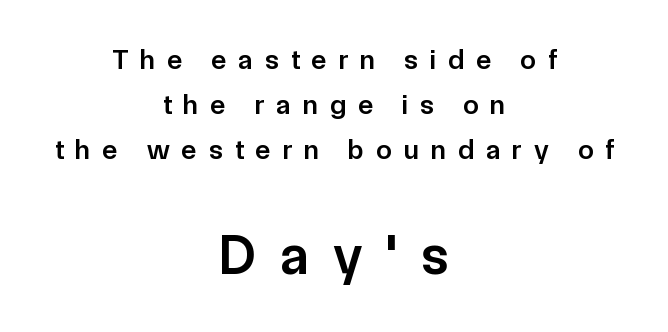
Q: Is the text bold? A: Semi-bold.
Q: Is the text italic (slanted)? A: No, it is upright.
Q: Is the typeface a serif or a sans-serif typeface? A: Sans-serif.
Q: Is the text underlined? A: No.
Q: How is the paragraph aligned? A: Centered.
Q: Is the spacing between letters normal or unusually wide? A: Unusually wide.
Q: Is the spacing between lines tight, normal or loose? A: Normal.
Q: Which block of text is set in a larger size, the first (top) or the second (bottom)? A: The second (bottom) one.
Q: Width (condensed, normal, or wide)? A: Normal.
Q: Stroke contrast? A: Low.
Q: x-height? A: Medium.
Q: Monospaced? A: No.
